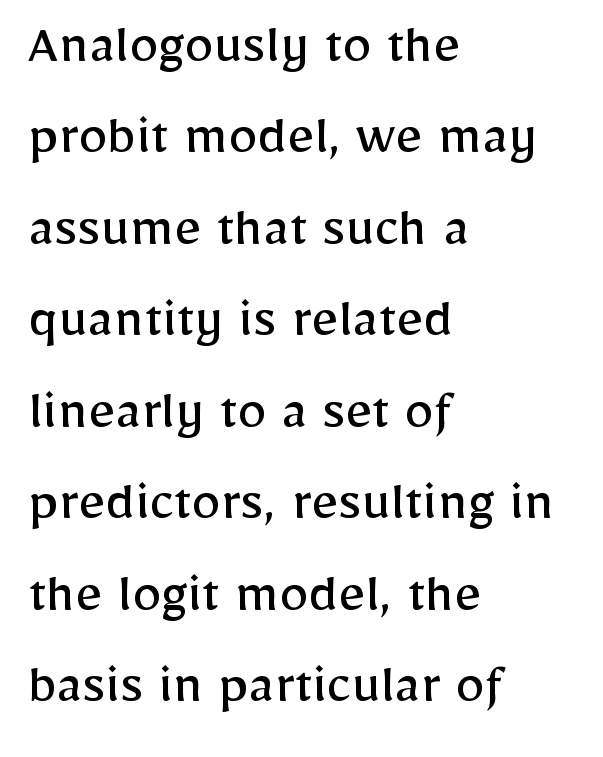
{"serif": "no", "italic": "no", "bold": "no", "weight": "regular", "width": "normal", "stroke_contrast": "low", "x_height": "medium", "monospaced": "no", "underline": "no", "align": "left", "line_spacing": "normal", "line_spacing_ratio": 1.55, "letter_spacing": "normal", "letter_spacing_em": 0.0, "glyph_px": 59}
